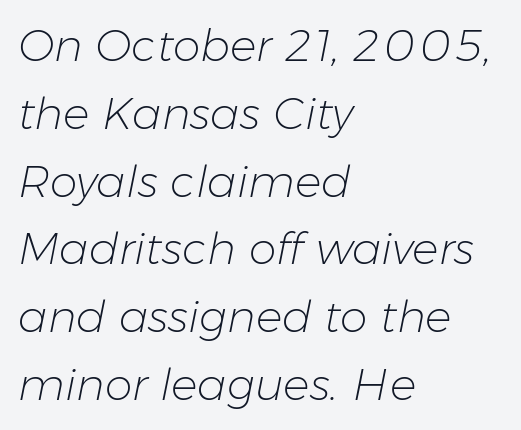
Q: Is the text bold? A: No.
Q: Is the text italic (slanted)? A: Yes, it leans right by about 11 degrees.
Q: Is the text underlined? A: No.
Q: How is the paragraph aligned? A: Left-aligned.
Q: Is the spacing between letters normal or unusually wide? A: Normal.
Q: Is the spacing between lines tight, normal or loose? A: Normal.
Q: Width (condensed, normal, or wide)? A: Normal.
Q: Stroke contrast? A: Low.
Q: x-height? A: Medium.
Q: Monospaced? A: No.
